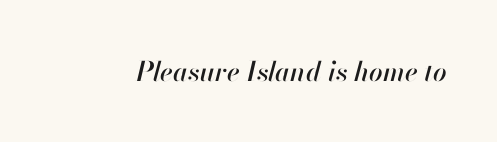
{"italic": "yes", "lean": "right", "slant_degrees": 13, "underline": "no", "letter_spacing": "normal", "letter_spacing_em": 0.0, "glyph_px": 27}
